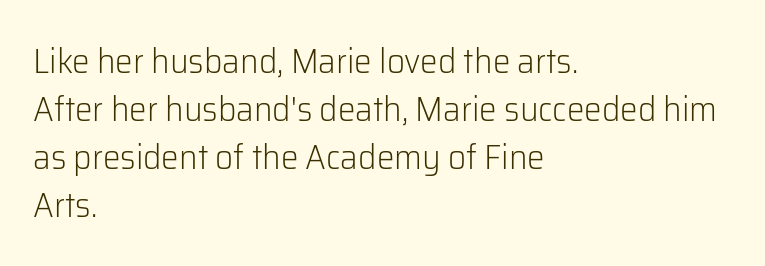
The image shows 35 px light sans-serif type, upright; set left-aligned, normal line spacing (1.37x), normal letter spacing, not underlined; low stroke contrast and a medium x-height.
